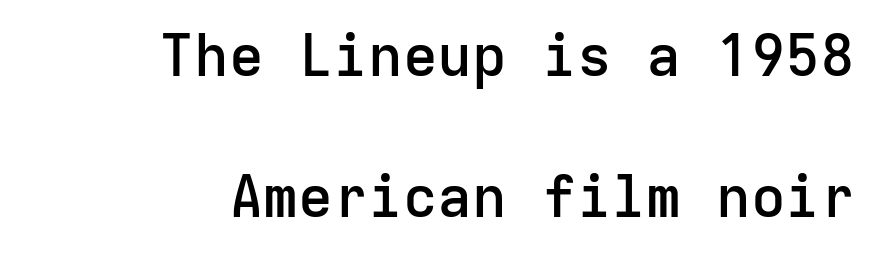
{"serif": "no", "italic": "no", "bold": "semi", "weight": "semibold", "width": "normal", "stroke_contrast": "low", "x_height": "medium", "monospaced": "yes", "underline": "no", "align": "right", "line_spacing": "loose", "line_spacing_ratio": 2.43, "letter_spacing": "normal", "letter_spacing_em": 0.0, "glyph_px": 58}
